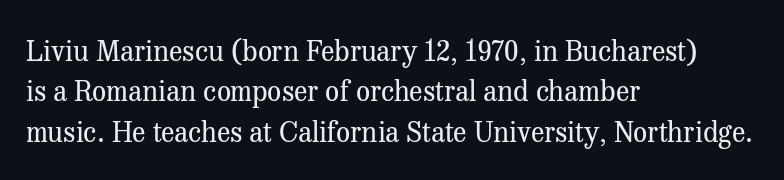
{"serif": "yes", "italic": "no", "bold": "no", "weight": "regular", "width": "normal", "stroke_contrast": "medium", "x_height": "medium", "monospaced": "no", "underline": "no", "align": "left", "line_spacing": "normal", "line_spacing_ratio": 1.44, "letter_spacing": "normal", "letter_spacing_em": 0.0, "glyph_px": 28}
